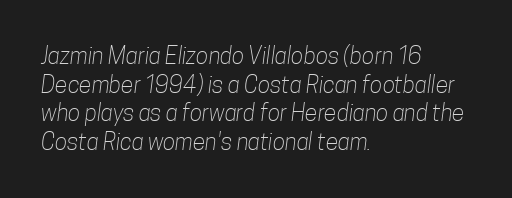
{"bold": "no", "underline": "no", "align": "left", "line_spacing": "normal", "line_spacing_ratio": 1.25, "letter_spacing": "normal", "letter_spacing_em": 0.0, "glyph_px": 23}
